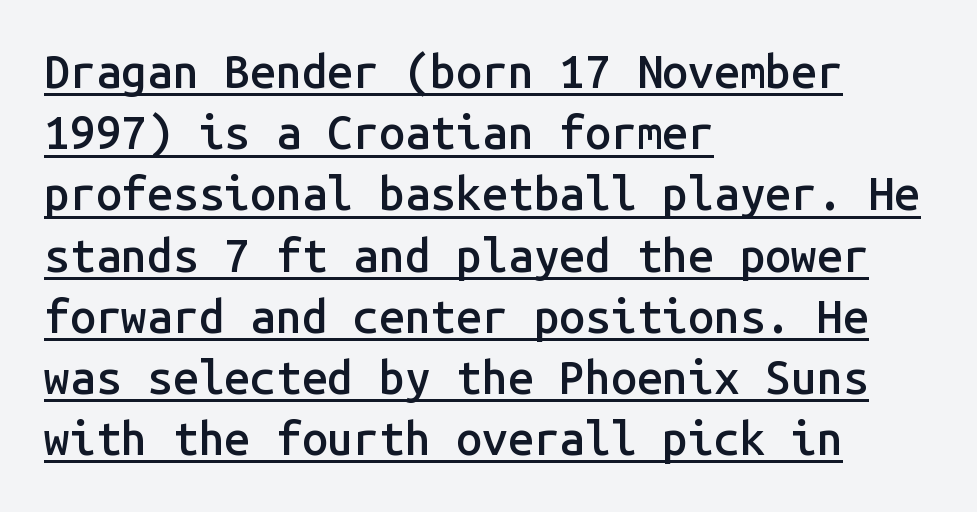
Normally led — the rows are evenly, conventionally spaced. Layout note: lines flush left. You could count columns in this text — the font is strictly monospaced. Honestly, the underline is the first thing you notice here. Between one letter and the next there's only the usual sliver of space. This sample uses a sans-serif face.
